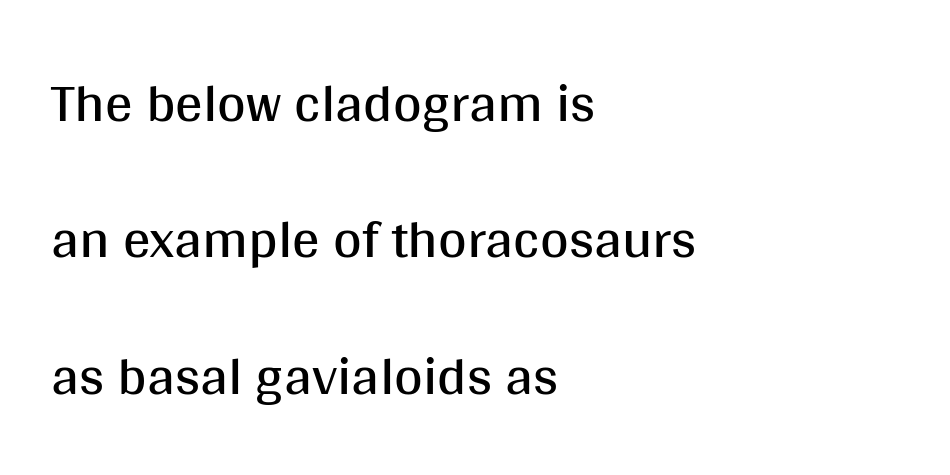
The image shows 55 px regular-weight sans-serif type, upright; set left-aligned, loose line spacing (2.48x), normal letter spacing, not underlined; medium stroke contrast and a large x-height.
